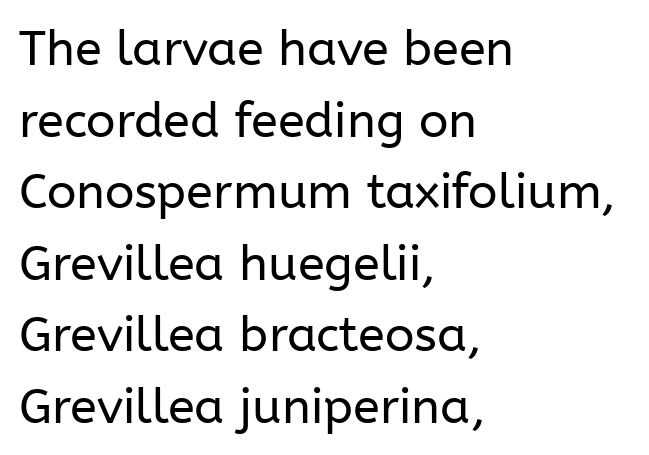
The face used here is proportionally spaced, like ordinary book or web type. If you drew a ruler down the left edge, every line would touch it. The designer went with a sans here, leaving each stem footless. Characters follow at the spacing the type designer built in. The strip under each line holds only bare page.
